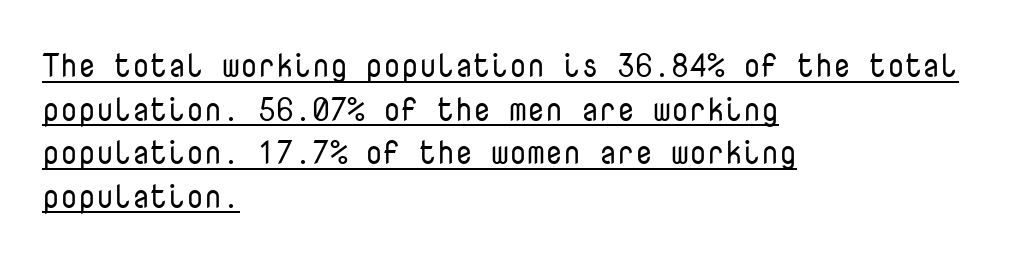
{"serif": "no", "italic": "no", "bold": "no", "weight": "regular", "width": "normal", "stroke_contrast": "low", "x_height": "medium", "monospaced": "yes", "underline": "yes", "align": "left", "line_spacing": "normal", "line_spacing_ratio": 1.36, "letter_spacing": "normal", "letter_spacing_em": 0.0, "glyph_px": 32}
